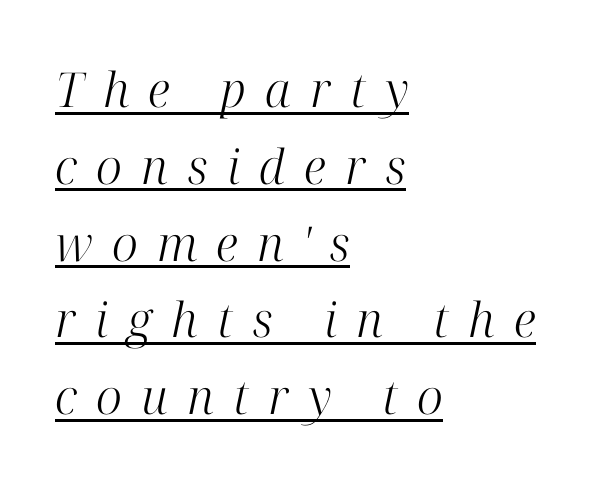
{"serif": "yes", "italic": "yes", "lean": "right", "slant_degrees": 12, "bold": "no", "weight": "light", "width": "normal", "stroke_contrast": "high", "x_height": "medium", "monospaced": "no", "underline": "yes", "align": "left", "line_spacing": "normal", "line_spacing_ratio": 1.6, "letter_spacing": "wide", "letter_spacing_em": 0.4, "glyph_px": 48}
